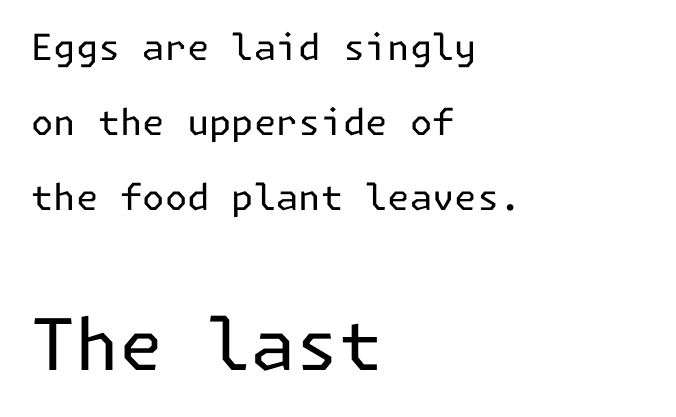
The ragged edge is on the right, which tells us the setting is flush left. Unbolded letterforms with no extra heft. The designer dialed line spacing up above the default. The foot of each line stays bare and open.
